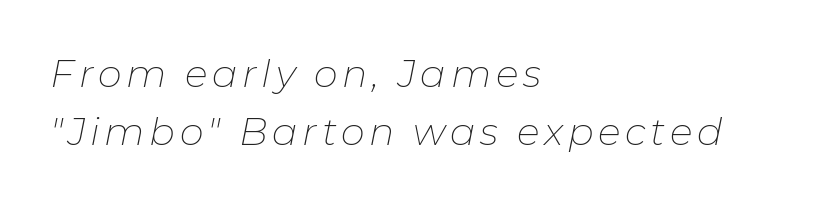
Q: Is the text bold? A: No.
Q: Is the text italic (slanted)? A: Yes, it leans right by about 11 degrees.
Q: Is the text underlined? A: No.
Q: How is the paragraph aligned? A: Left-aligned.
Q: Is the spacing between lines tight, normal or loose? A: Normal.
Q: Width (condensed, normal, or wide)? A: Normal.
Q: Stroke contrast? A: Low.
Q: x-height? A: Medium.
Q: Monospaced? A: No.
